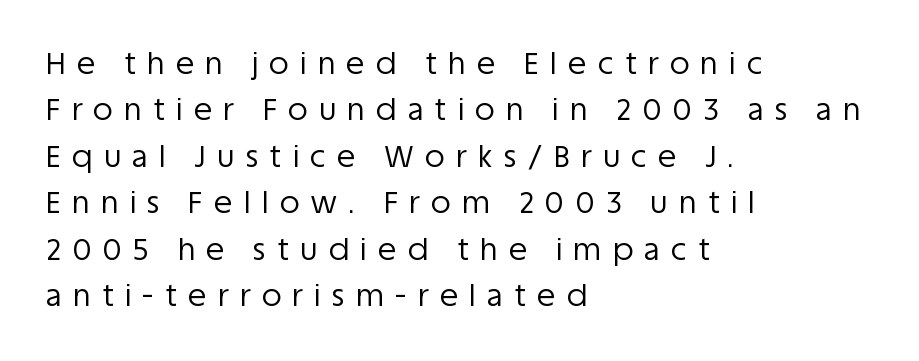
The image shows 30 px regular-weight sans-serif type, upright; set left-aligned, normal line spacing (1.55x), unusually wide letter spacing (+0.38 em), not underlined; low stroke contrast and a large x-height.
